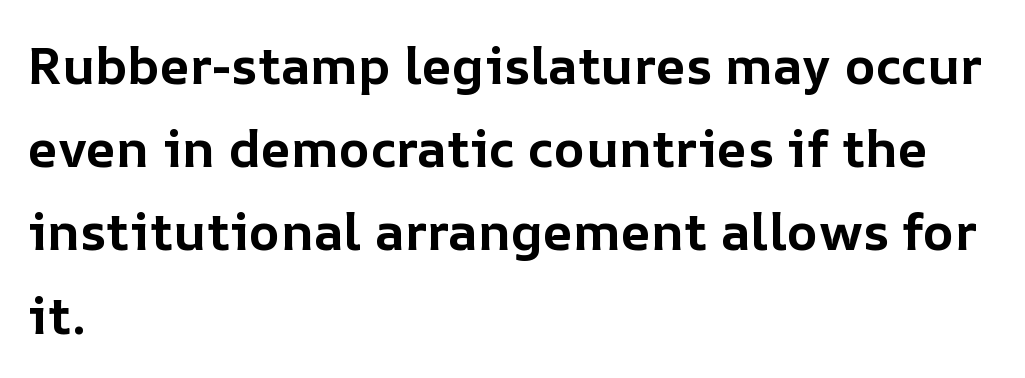
Q: Is the text bold? A: Yes.
Q: Is the text italic (slanted)? A: No, it is upright.
Q: Is the text underlined? A: No.
Q: How is the paragraph aligned? A: Left-aligned.
Q: Is the spacing between letters normal or unusually wide? A: Normal.
Q: Is the spacing between lines tight, normal or loose? A: Normal.
Q: Width (condensed, normal, or wide)? A: Normal.
Q: Stroke contrast? A: Low.
Q: x-height? A: Medium.
Q: Monospaced? A: No.
